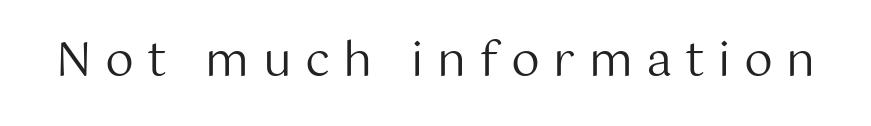
{"serif": "no", "italic": "no", "bold": "no", "weight": "regular", "width": "normal", "stroke_contrast": "medium", "x_height": "medium", "monospaced": "no", "underline": "no", "letter_spacing": "wide", "letter_spacing_em": 0.29, "glyph_px": 46}
